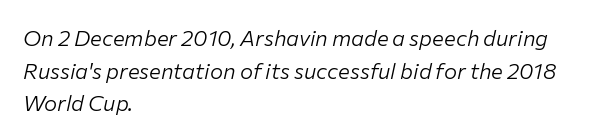
{"italic": "yes", "lean": "right", "slant_degrees": 12, "bold": "no", "underline": "no", "align": "left", "line_spacing": "normal", "line_spacing_ratio": 1.48, "letter_spacing": "normal", "letter_spacing_em": 0.0, "glyph_px": 22}
